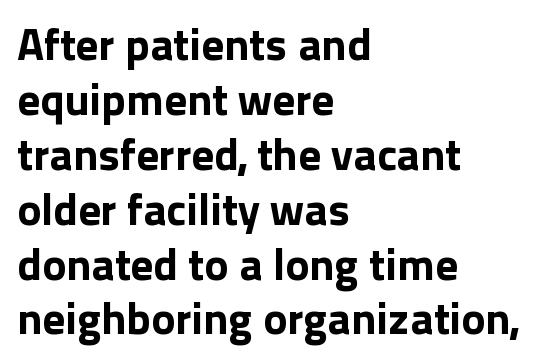
Q: Is the text bold? A: Yes.
Q: Is the text italic (slanted)? A: No, it is upright.
Q: Is the typeface a serif or a sans-serif typeface? A: Sans-serif.
Q: Is the text underlined? A: No.
Q: How is the paragraph aligned? A: Left-aligned.
Q: Is the spacing between letters normal or unusually wide? A: Normal.
Q: Width (condensed, normal, or wide)? A: Normal.
Q: x-height? A: Medium.
Q: Monospaced? A: No.
